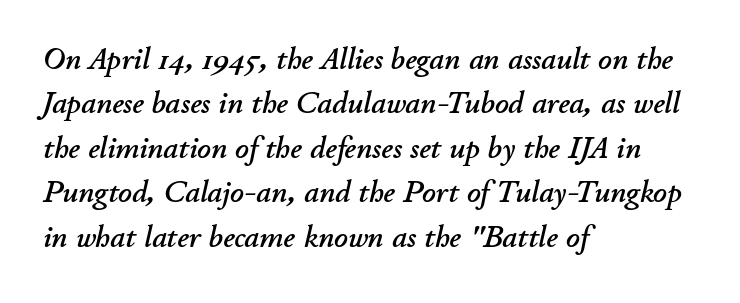
The image shows 30 px text type, italic (leaning right); set left-aligned, normal line spacing (1.48x), normal letter spacing, not underlined; low stroke contrast and a small x-height.
